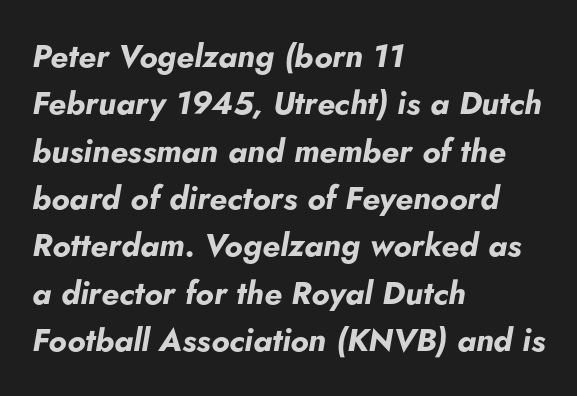
The image shows 32 px bold type, italic (leaning right); set left-aligned, normal line spacing (1.48x), normal letter spacing, not underlined; low stroke contrast and a small x-height.
